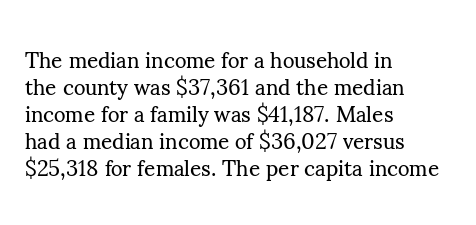
Beneath every word, the page is bare. The lettering holds an erect, upright posture throughout. Caption: face not bold, strokes unweighted. The gaps between neighbouring characters are ordinary and unremarkable.
